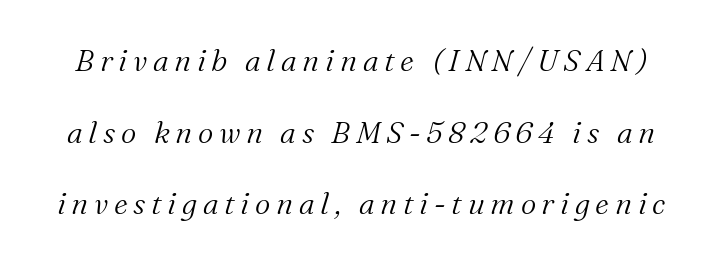
The image shows 30 px light serif type, italic (leaning right); set loose line spacing (2.39x), not underlined; medium stroke contrast and a medium x-height.
